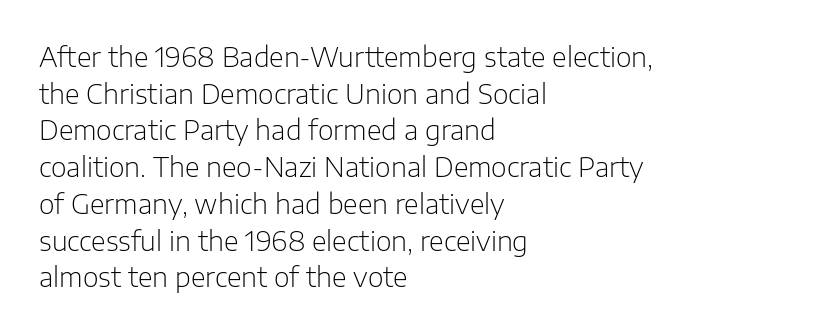
Q: Is the text bold? A: No.
Q: Is the text italic (slanted)? A: No, it is upright.
Q: Is the text underlined? A: No.
Q: How is the paragraph aligned? A: Left-aligned.
Q: Is the spacing between letters normal or unusually wide? A: Normal.
Q: Is the spacing between lines tight, normal or loose? A: Normal.
